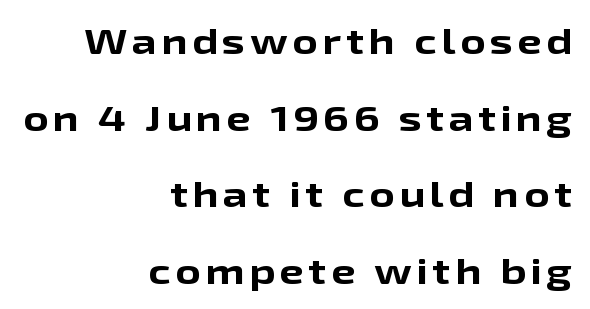
Q: Is the text bold? A: Yes.
Q: Is the text italic (slanted)? A: No, it is upright.
Q: Is the typeface a serif or a sans-serif typeface? A: Sans-serif.
Q: Is the text underlined? A: No.
Q: How is the paragraph aligned? A: Right-aligned.
Q: Is the spacing between lines tight, normal or loose? A: Loose.
Q: Width (condensed, normal, or wide)? A: Wide.
Q: Stroke contrast? A: Low.
Q: x-height? A: Medium.
Q: Monospaced? A: No.
